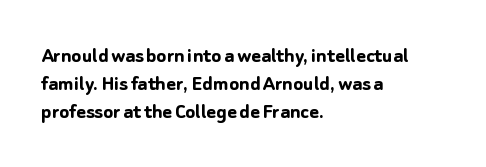
{"italic": "no", "bold": "yes", "underline": "no", "align": "left", "line_spacing_ratio": 1.22, "letter_spacing": "normal", "letter_spacing_em": 0.0, "glyph_px": 23}
